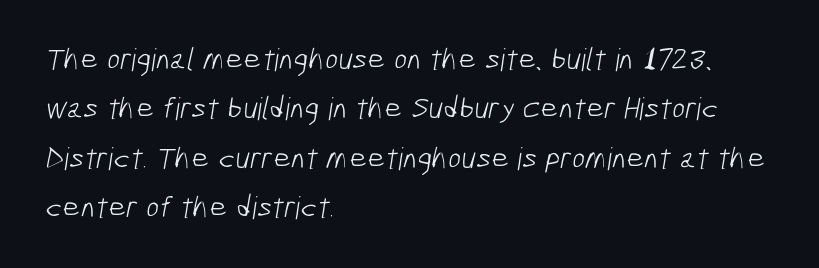
Is this a heavy cut? Hardly; it is regular or lighter. A typesetter would call this proportional, since set widths differ per character. What's the leading like? Ordinary, nothing unusual. Rule under the text: the space is simply empty.
